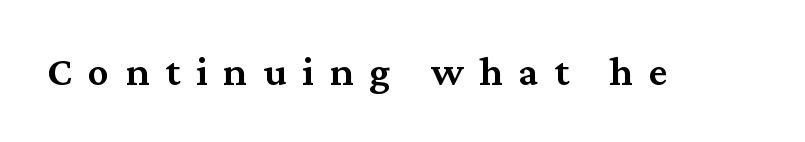
Q: Is the text bold? A: Semi-bold.
Q: Is the text italic (slanted)? A: No, it is upright.
Q: Is the typeface a serif or a sans-serif typeface? A: Serif.
Q: Is the text underlined? A: No.
Q: Is the spacing between letters normal or unusually wide? A: Unusually wide.
Q: Width (condensed, normal, or wide)? A: Normal.
Q: Stroke contrast? A: Medium.
Q: x-height? A: Medium.
Q: Monospaced? A: No.
